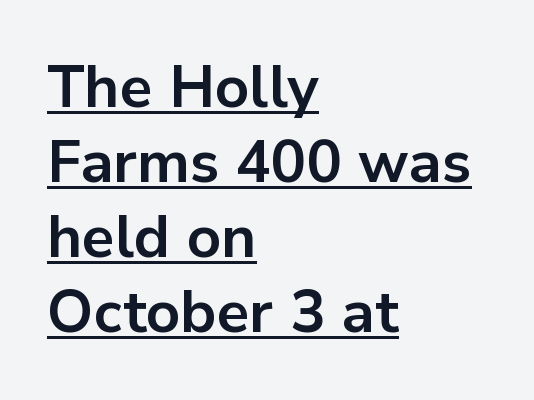
{"serif": "no", "italic": "no", "bold": "yes", "weight": "bold", "width": "normal", "stroke_contrast": "low", "x_height": "medium", "monospaced": "no", "underline": "yes", "align": "left", "line_spacing": "normal", "line_spacing_ratio": 1.27, "letter_spacing": "normal", "letter_spacing_em": 0.0, "glyph_px": 59}
